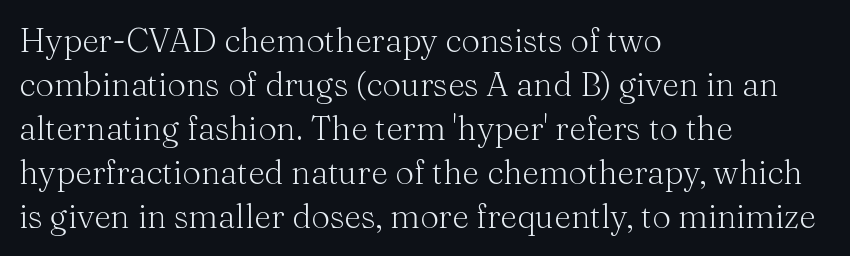
{"serif": "yes", "italic": "no", "bold": "no", "weight": "light", "width": "normal", "stroke_contrast": "medium", "x_height": "medium", "monospaced": "no", "underline": "no", "align": "left", "line_spacing": "normal", "line_spacing_ratio": 1.33, "letter_spacing": "normal", "letter_spacing_em": 0.0, "glyph_px": 33}
